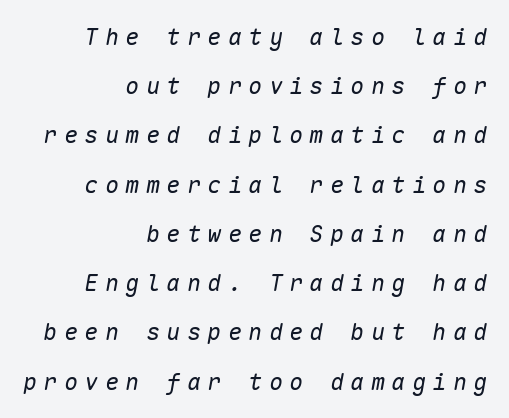
The specimen omits any rule beneath the text block's lines. The compositor pushed each line to the right boundary. You could fit nearly another row in the gap between these rows. The lettering tilts uniformly, giving the passage an italic look. The horizontal fit of the characters is loose and conspicuously gappy. Nothing heavy about these letters — not bold at all.
